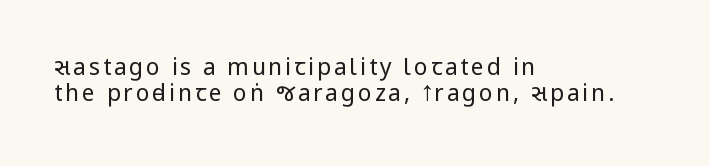
{"italic": "no", "bold": "no", "underline": "no", "align": "left", "line_spacing": "tight", "line_spacing_ratio": 1.15, "glyph_px": 23}
